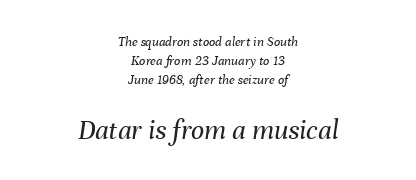
Q: Is the text bold? A: No.
Q: Is the text italic (slanted)? A: Yes, it leans right by about 8 degrees.
Q: Is the text underlined? A: No.
Q: How is the paragraph aligned? A: Centered.
Q: Is the spacing between letters normal or unusually wide? A: Normal.
Q: Is the spacing between lines tight, normal or loose? A: Normal.
Q: Which block of text is set in a larger size, the first (top) or the second (bottom)? A: The second (bottom) one.
Q: Width (condensed, normal, or wide)? A: Normal.
Q: Stroke contrast? A: Medium.
Q: x-height? A: Medium.
Q: Monospaced? A: No.
